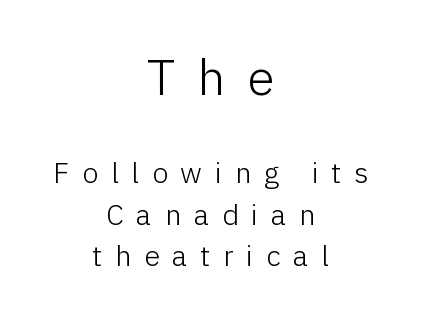
Looks like regular typesetting: each glyph gets only the width it needs. Large over small — that's the arrangement of the two blocks here. Letters have the restrained weight of plain body copy at most. Nope, no serifs anywhere on these letters. Descenders are the only things crossing below the line. Letter spacing: wide.
